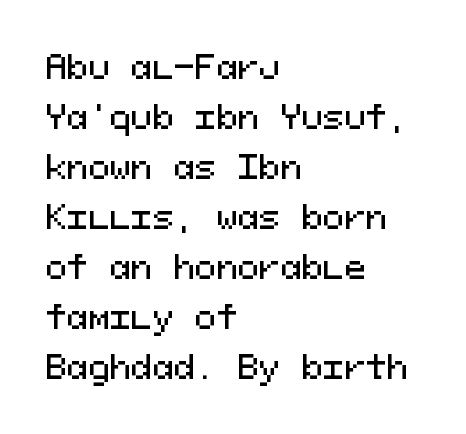
A bare baseline throughout the passage. A typesetter would call this monospace, since all characters share one set width. A student would call this left alignment; a typographer would say flush left, rag right. The lettering holds an erect, upright posture throughout.
